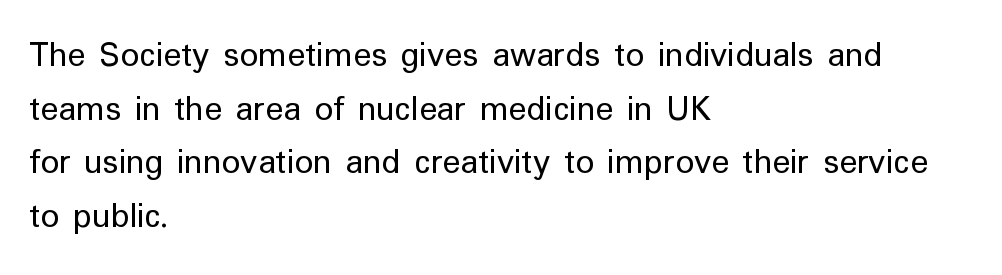
The image shows 37 px regular-weight sans-serif type, upright; set left-aligned, normal line spacing (1.45x), normal letter spacing, not underlined; low stroke contrast and a medium x-height.
